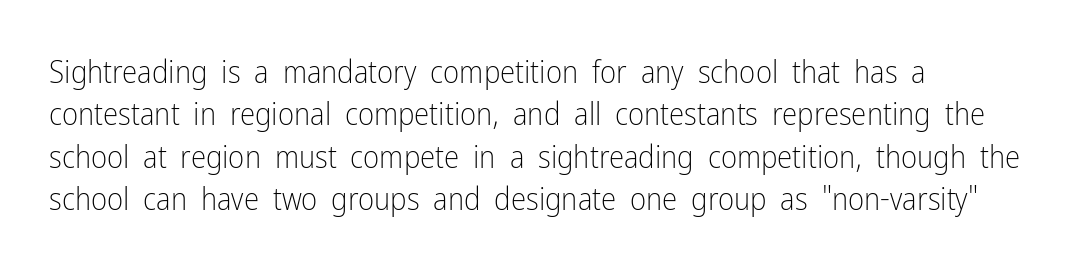
Q: Is the text bold? A: No.
Q: Is the text italic (slanted)? A: No, it is upright.
Q: Is the typeface a serif or a sans-serif typeface? A: Sans-serif.
Q: Is the text underlined? A: No.
Q: Is the spacing between letters normal or unusually wide? A: Normal.
Q: Is the spacing between lines tight, normal or loose? A: Normal.
Q: Width (condensed, normal, or wide)? A: Condensed.
Q: Stroke contrast? A: Low.
Q: x-height? A: Medium.
Q: Monospaced? A: No.
